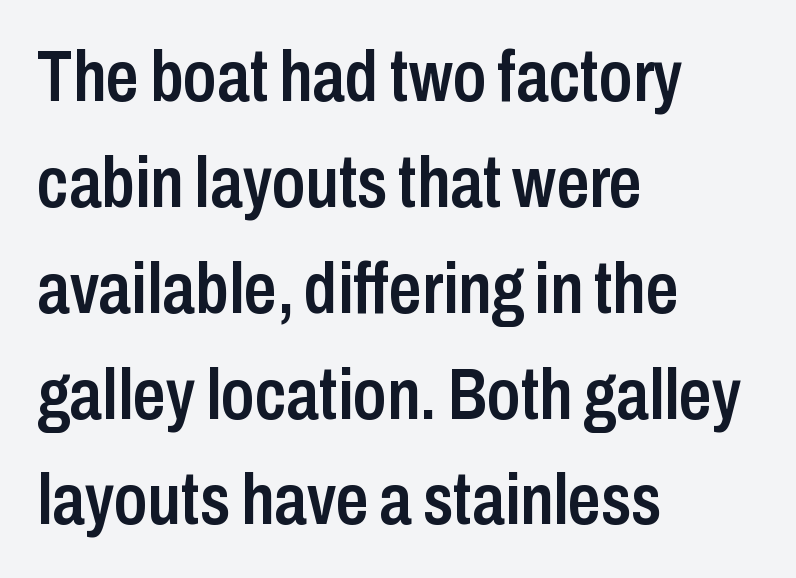
{"serif": "no", "italic": "no", "bold": "semi", "weight": "semibold", "width": "condensed", "stroke_contrast": "low", "x_height": "medium", "monospaced": "no", "underline": "no", "align": "left", "line_spacing": "normal", "line_spacing_ratio": 1.47, "letter_spacing": "normal", "letter_spacing_em": 0.0, "glyph_px": 72}
